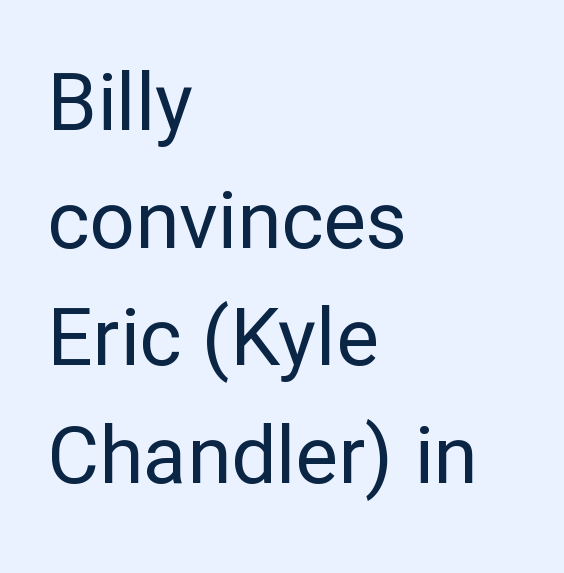
Check the space under the baseline: it is left empty. Layout note: lines flush left. What's the leading like? Ordinary, nothing unusual. A quiet, ordinary-to-light weight characterises the typeface.
